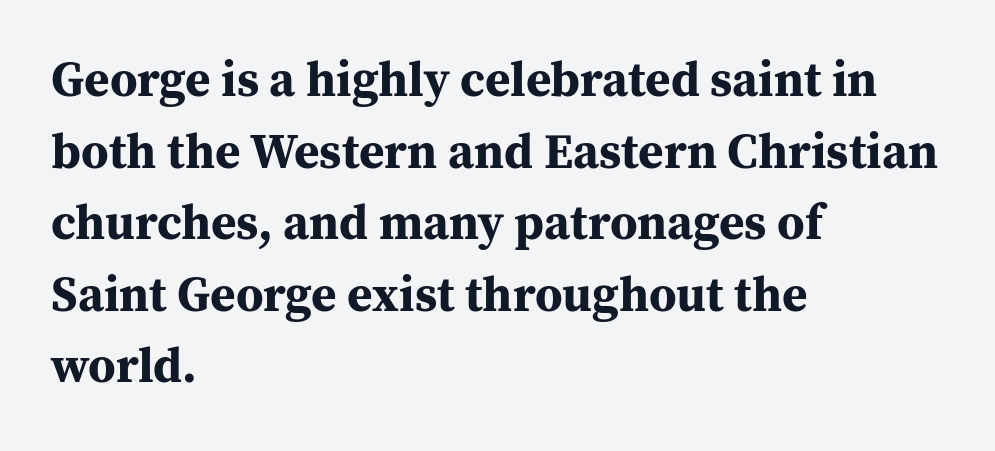
The passage shown is typed in a proportional face where columns would drift. Regular leading. Typographically, this falls in the serif category. Style check: upright. Bare-footed words on every line.
